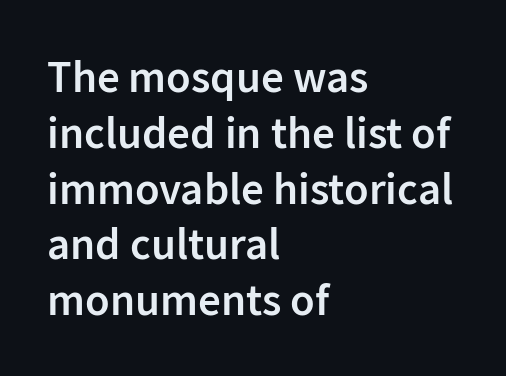
Q: Is the text bold? A: Semi-bold.
Q: Is the text italic (slanted)? A: No, it is upright.
Q: Is the typeface a serif or a sans-serif typeface? A: Sans-serif.
Q: Is the text underlined? A: No.
Q: How is the paragraph aligned? A: Left-aligned.
Q: Is the spacing between letters normal or unusually wide? A: Normal.
Q: Width (condensed, normal, or wide)? A: Normal.
Q: Stroke contrast? A: Low.
Q: x-height? A: Medium.
Q: Monospaced? A: No.
